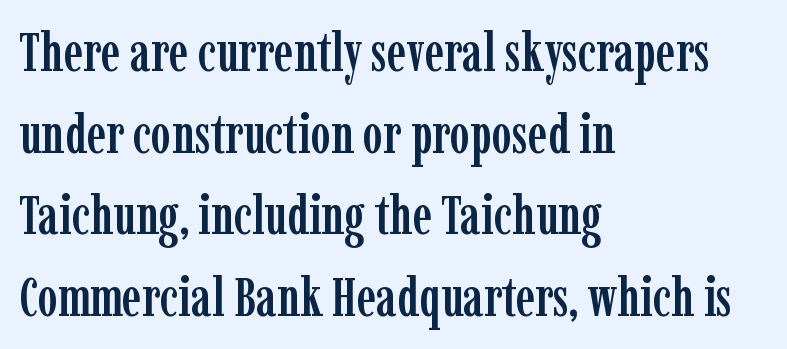
Caption: standard tracking, unaltered. The rendering shows small feet on the letterforms — a serif design. Is the block centered? No — it sits flush against the left margin. The words here are not underlined. Posture: straight, roman, zero tilt. The block of text has a typical density, with ordinary space between rows.
